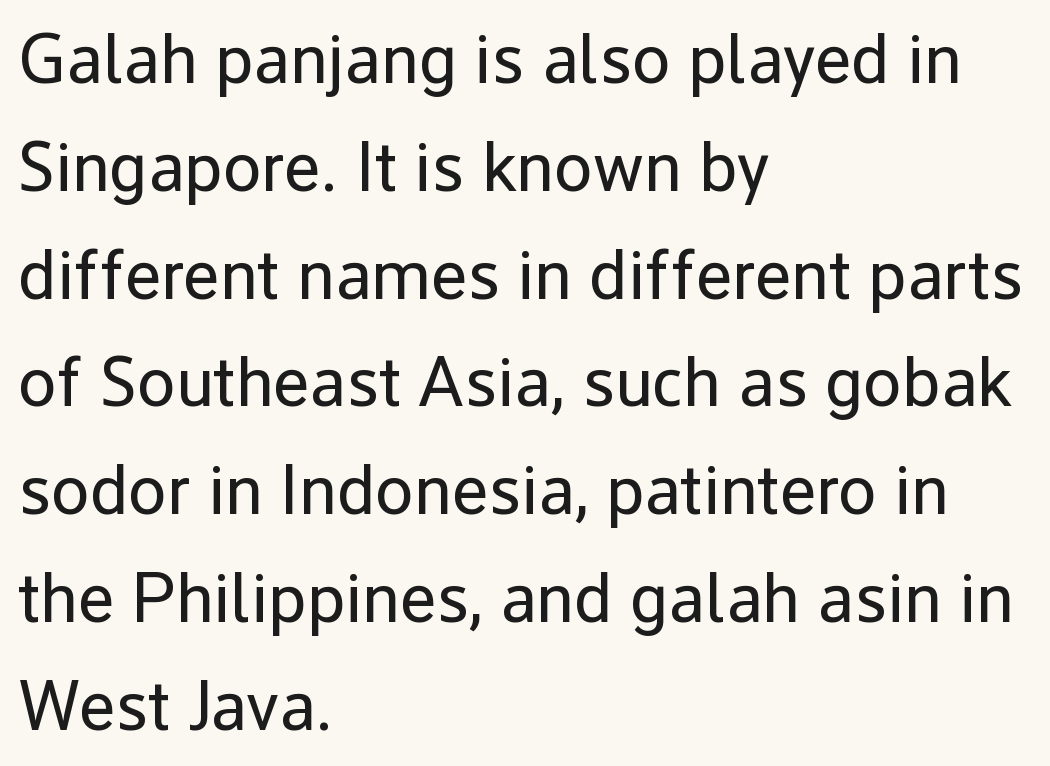
Q: Is the text bold? A: No.
Q: Is the text italic (slanted)? A: No, it is upright.
Q: Is the typeface a serif or a sans-serif typeface? A: Sans-serif.
Q: Is the text underlined? A: No.
Q: How is the paragraph aligned? A: Left-aligned.
Q: Is the spacing between letters normal or unusually wide? A: Normal.
Q: Is the spacing between lines tight, normal or loose? A: Normal.
Q: Width (condensed, normal, or wide)? A: Normal.
Q: Stroke contrast? A: Low.
Q: x-height? A: Medium.
Q: Monospaced? A: No.
